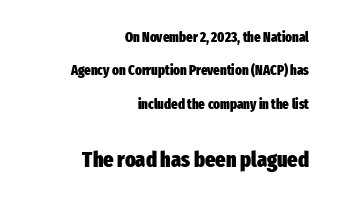
{"italic": "no", "bold": "yes", "underline": "no", "align": "right", "line_spacing": "loose", "line_spacing_ratio": 2.39, "letter_spacing": "normal", "letter_spacing_em": 0.0, "larger_block": "second", "size_ratio": 1.57, "glyph_px": 22}
